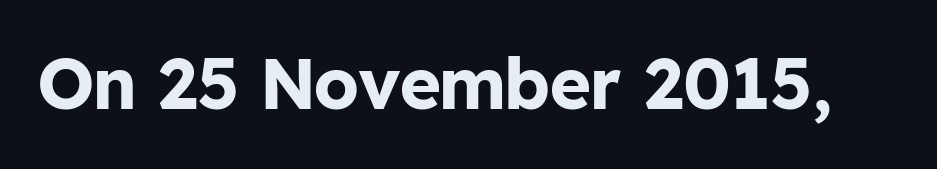
The axis of the letterforms is exactly vertical. Default kerning and tracking; the words read as compact shapes. The typeface chosen for these lines omits serifs. Emphasis by weight is at full strength: bold.
